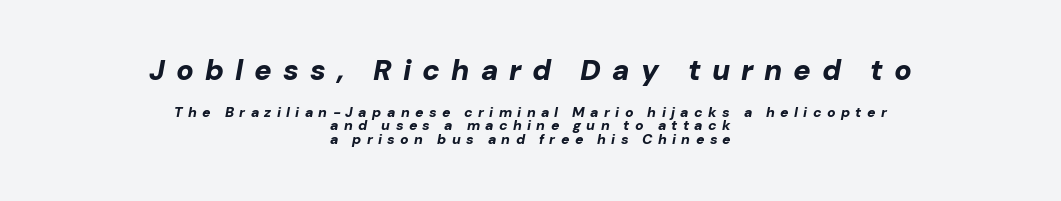
Underline: absent. Letter spacing: wide. Visually the block forms a symmetrical silhouette, jagged on both flanks. Typographic density is high because the face is bold.
